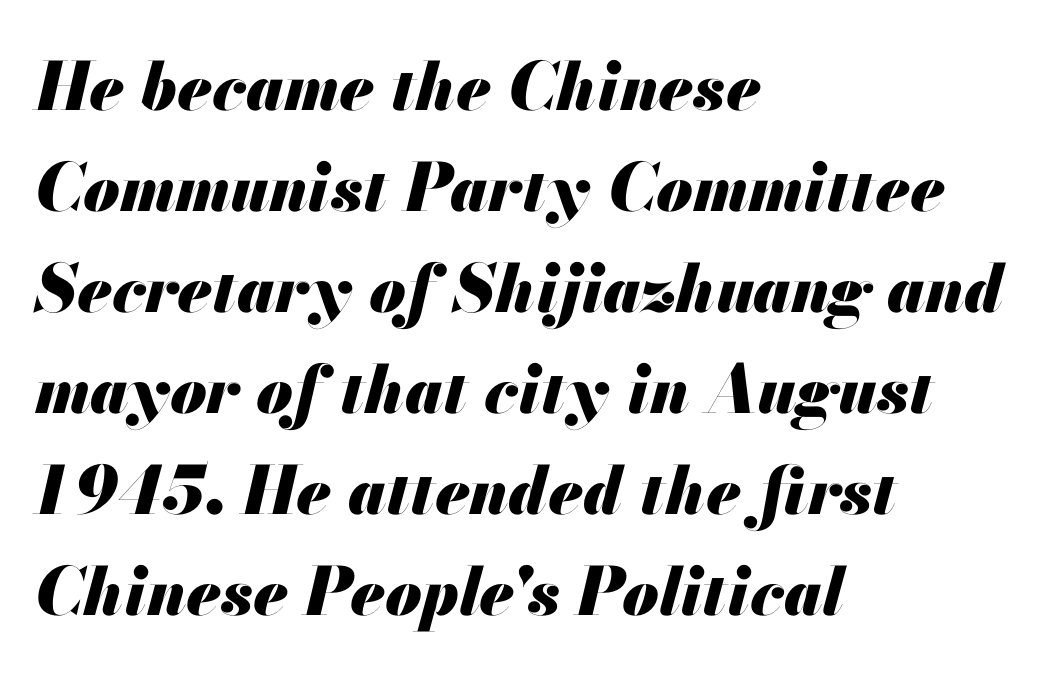
The image shows 66 px heavy type, italic (leaning right); set left-aligned, normal line spacing (1.53x), normal letter spacing, not underlined; medium stroke contrast and a small x-height.
